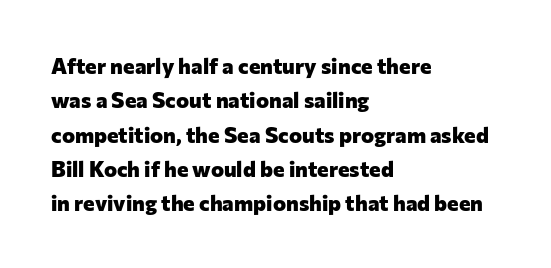
The image shows 22 px bold type, upright; set left-aligned, normal line spacing (1.56x), normal letter spacing, not underlined.
